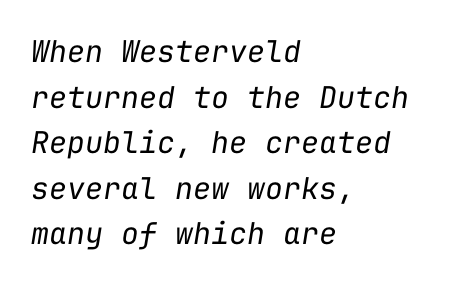
{"italic": "yes", "lean": "right", "slant_degrees": 9, "bold": "no", "weight": "regular", "width": "normal", "stroke_contrast": "low", "x_height": "medium", "monospaced": "yes", "underline": "no", "align": "left", "line_spacing": "normal", "line_spacing_ratio": 1.52, "letter_spacing": "normal", "letter_spacing_em": 0.0, "glyph_px": 30}
